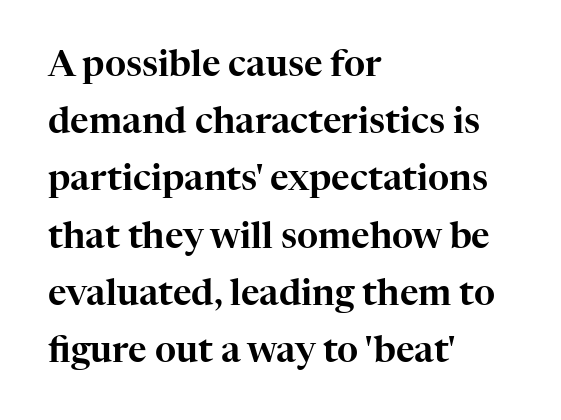
The image shows 36 px serif type, upright; set left-aligned, normal line spacing (1.59x), normal letter spacing, not underlined; high stroke contrast and a medium x-height.
